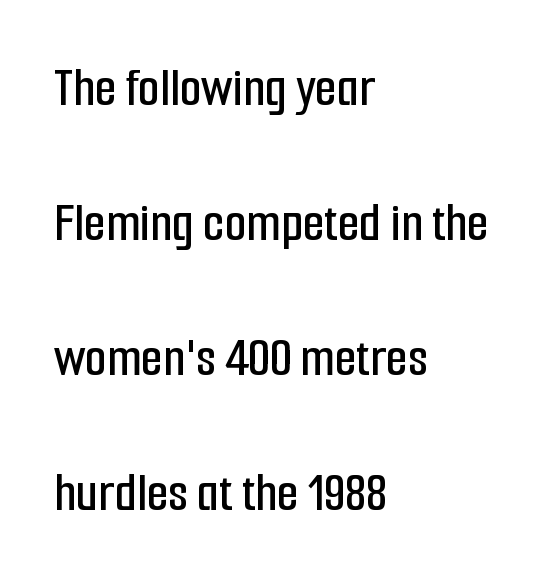
Q: Is the text italic (slanted)? A: No, it is upright.
Q: Is the typeface a serif or a sans-serif typeface? A: Sans-serif.
Q: Is the text underlined? A: No.
Q: How is the paragraph aligned? A: Left-aligned.
Q: Is the spacing between letters normal or unusually wide? A: Normal.
Q: Is the spacing between lines tight, normal or loose? A: Loose.
Q: Width (condensed, normal, or wide)? A: Condensed.
Q: Stroke contrast? A: Low.
Q: x-height? A: Medium.
Q: Monospaced? A: No.
